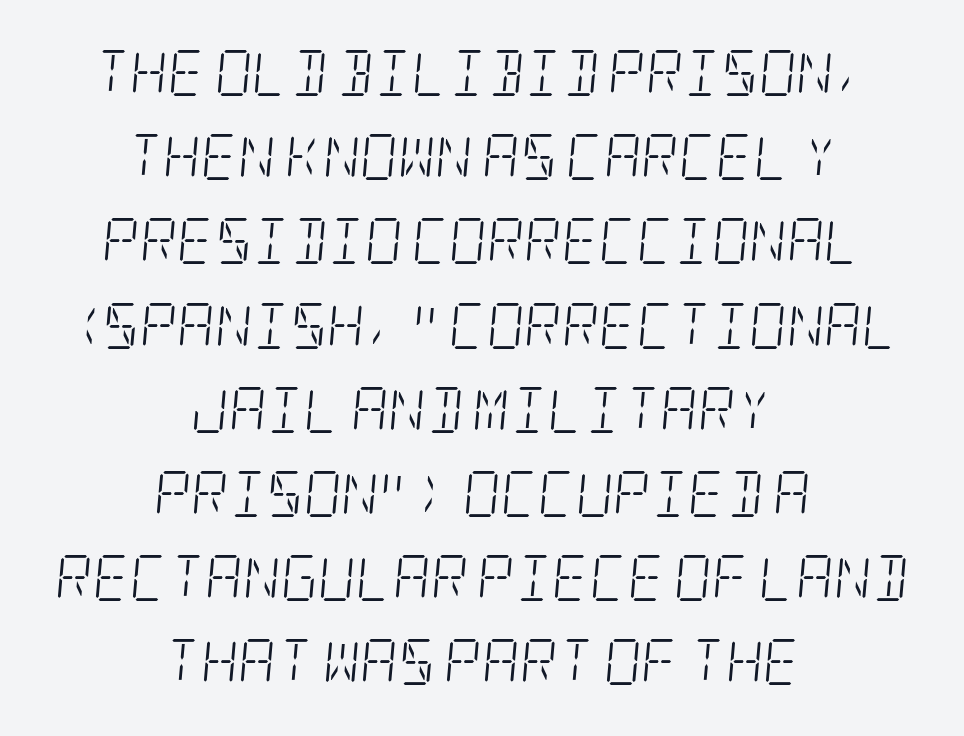
Tracking here is standard; glyphs follow each other at the usual distance. The area under the type is left untouched. Font category for this specimen: serif. Rendered with sloped, italic letterforms. Compared with a typical body face, this is equally light or lighter still.
